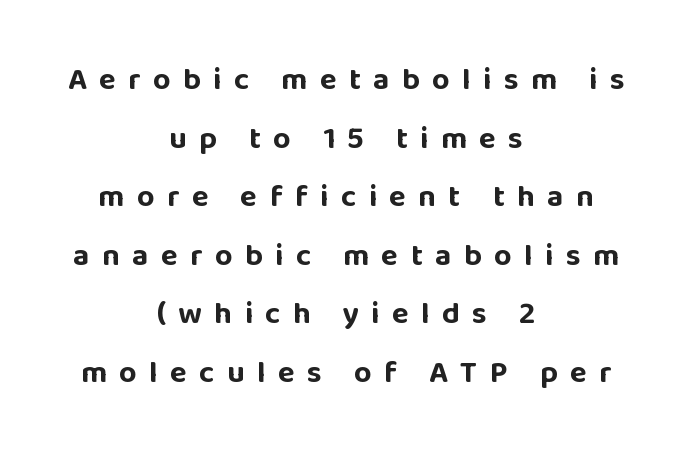
A typesetter would label this face a sans. The horizontal fit of the characters is loose and conspicuously gappy. The compositor balanced each line on the midline. Unlike italic type, these characters show no tilt at all.
